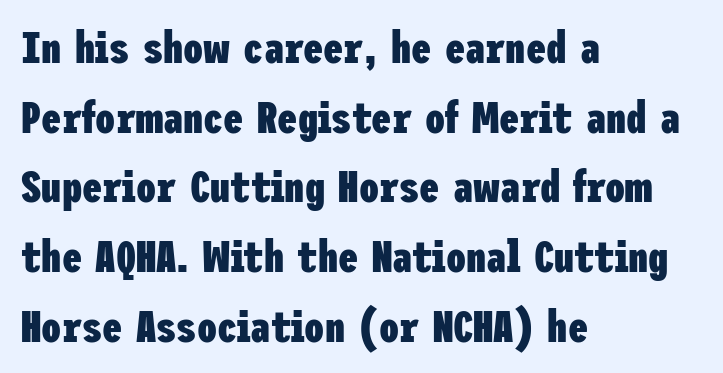
The image shows 45 px heavy, condensed sans-serif type, upright; set left-aligned, normal line spacing (1.55x), normal letter spacing, not underlined; low stroke contrast and a medium x-height.
